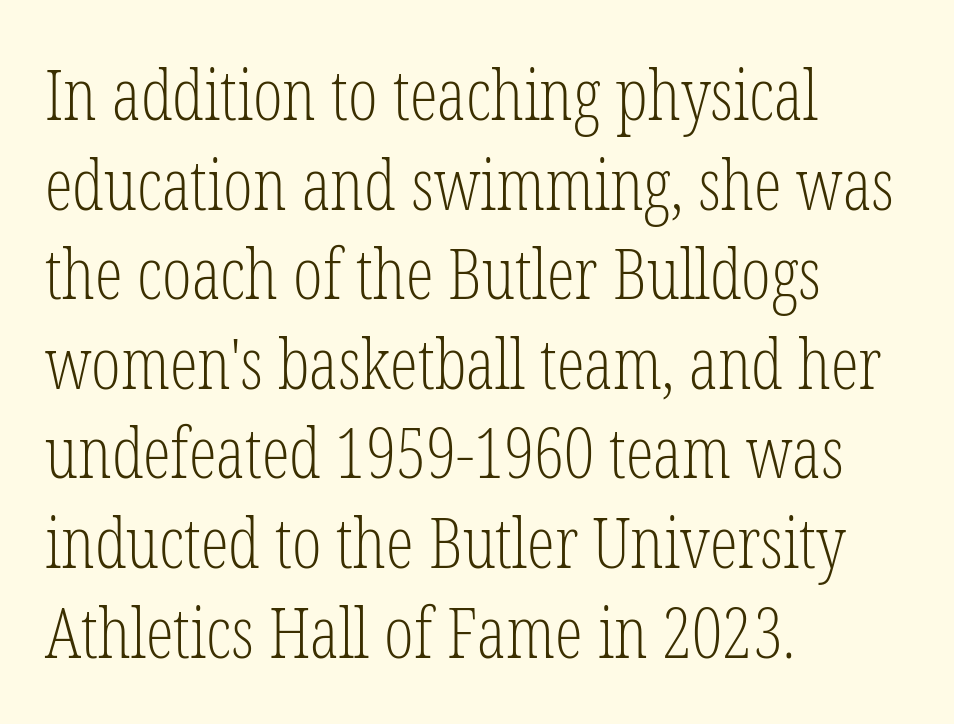
Q: Is the text bold? A: No.
Q: Is the text italic (slanted)? A: No, it is upright.
Q: Is the typeface a serif or a sans-serif typeface? A: Serif.
Q: Is the text underlined? A: No.
Q: How is the paragraph aligned? A: Left-aligned.
Q: Is the spacing between letters normal or unusually wide? A: Normal.
Q: Is the spacing between lines tight, normal or loose? A: Normal.
Q: Width (condensed, normal, or wide)? A: Condensed.
Q: Stroke contrast? A: Low.
Q: x-height? A: Medium.
Q: Monospaced? A: No.
